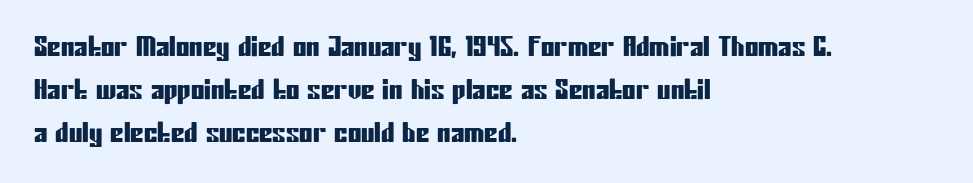
Anything drawn beneath the words? Only blank space. In terms of letterspacing, this is plain default setting. No italicization has been applied; the sample stays upright. The block of text has a typical density, with ordinary space between rows. Horizontal alignment here is leftward, the default for most running prose.
